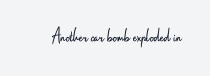
{"bold": "no", "underline": "no", "letter_spacing": "normal", "letter_spacing_em": 0.0, "glyph_px": 20}
